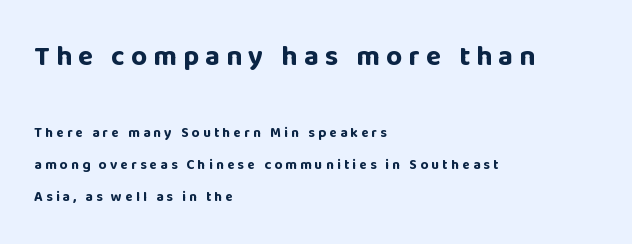
These lines were composed using upright roman letters. These lines stand farther apart than default settings would place them. These lines are composed in type without serifs. These lines are set flush left with a ragged right edge.
